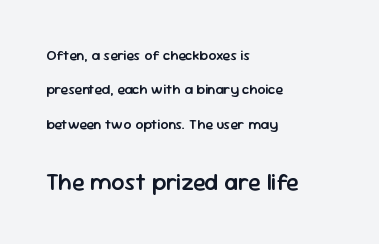
Q: Is the text bold? A: Semi-bold.
Q: Is the text italic (slanted)? A: No, it is upright.
Q: Is the text underlined? A: No.
Q: How is the paragraph aligned? A: Left-aligned.
Q: Is the spacing between letters normal or unusually wide? A: Normal.
Q: Is the spacing between lines tight, normal or loose? A: Loose.
Q: Which block of text is set in a larger size, the first (top) or the second (bottom)? A: The second (bottom) one.
